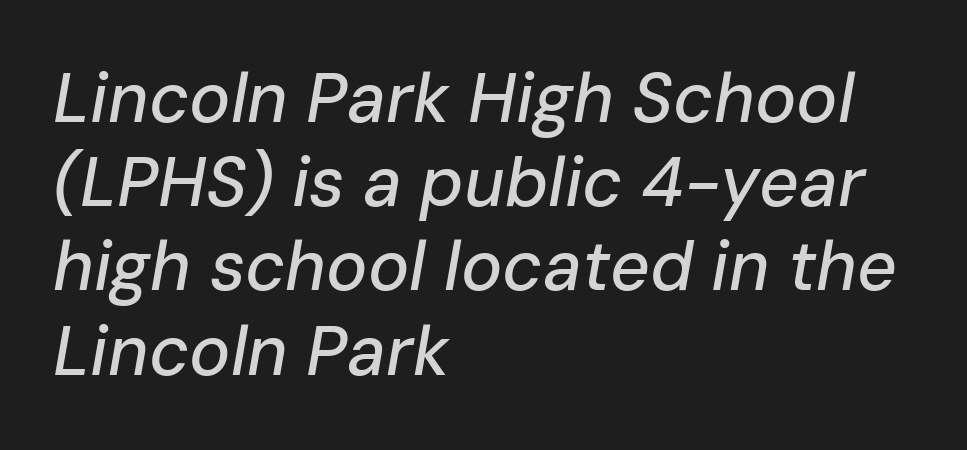
The lines are quadded left. The letters advance in unequal steps, a hallmark of proportional type. Slanted lettering throughout. The words here are not underlined.
